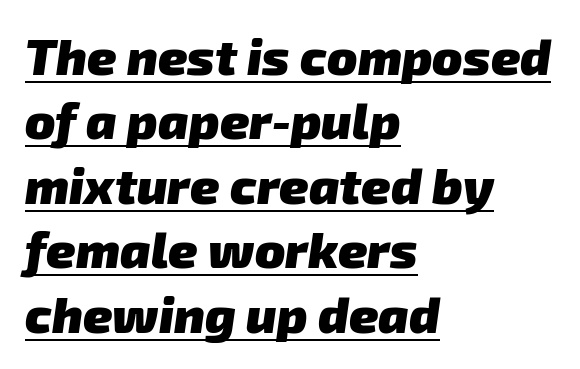
A dark, heavy texture on the line: the type is bold. In terms of letterform style, serifs are entirely absent. Underline: present. What stands out about the letter spacing? Nothing — it is the standard amount.
